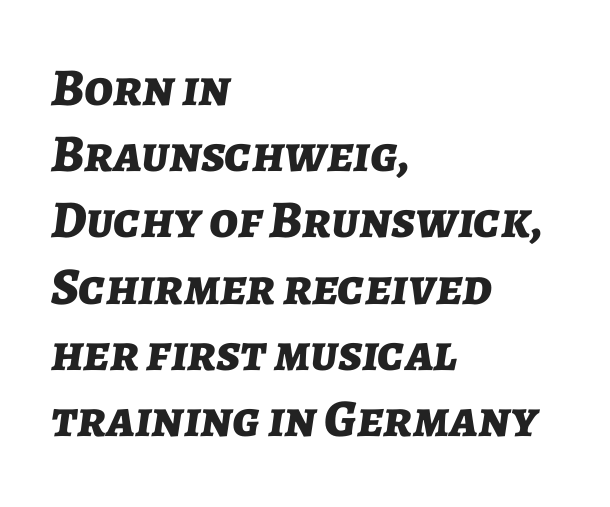
The image shows 53 px bold type, italic (leaning right); set left-aligned, normal line spacing (1.25x), normal letter spacing, not underlined; low stroke contrast and a medium x-height.
